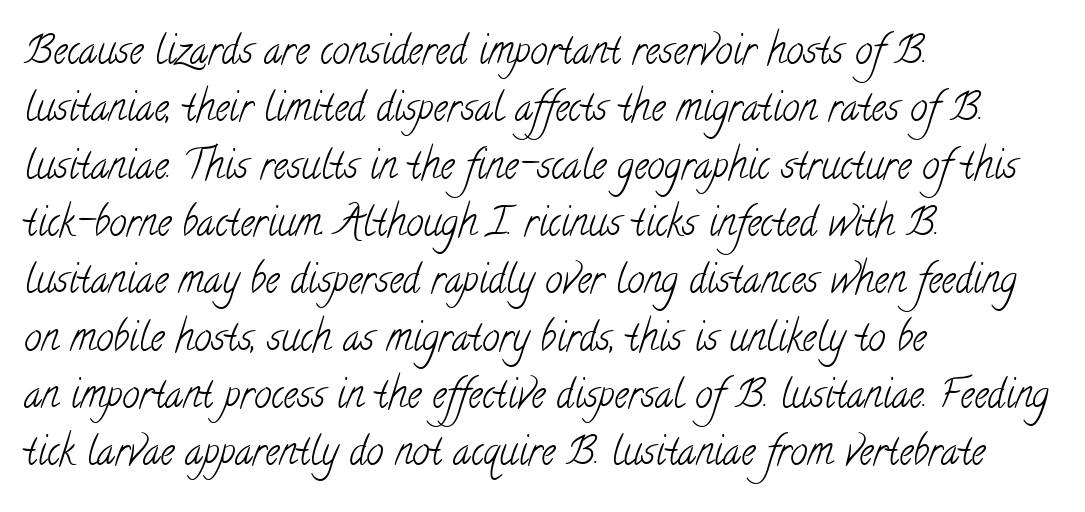
A classic flush-left, rag-right setting is used for this passage. Just letters on the line, the space beneath them empty. How are the letters spaced? Ordinarily, with no added tracking. This rendering employs a face with finishing strokes, i.e., a serif.
